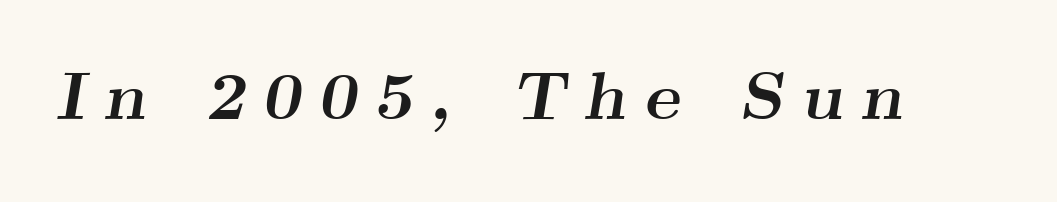
The image shows 68 px semibold, wide serif type, italic (leaning right); set unusually wide letter spacing (+0.25 em), not underlined; medium stroke contrast and a small x-height.
